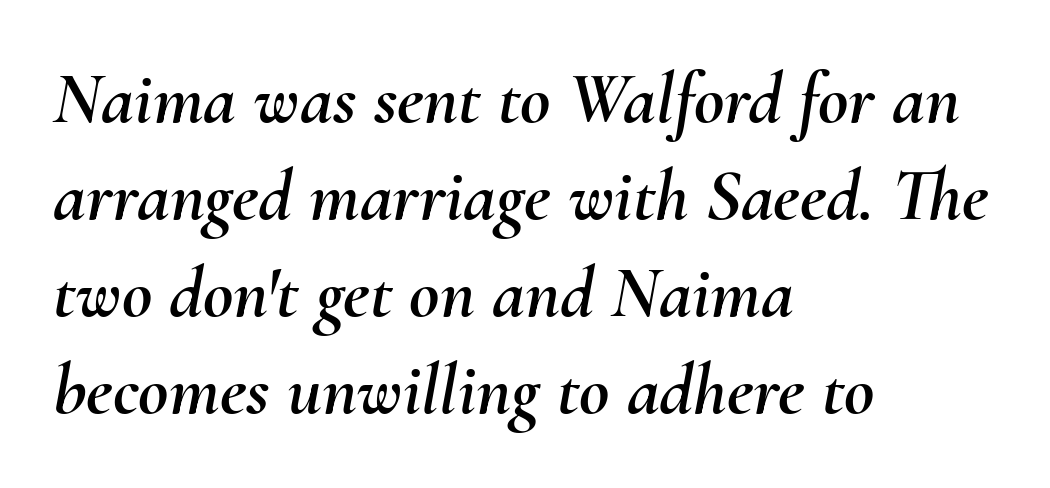
{"italic": "yes", "lean": "right", "slant_degrees": 10, "width": "normal", "stroke_contrast": "medium", "x_height": "small", "monospaced": "no", "underline": "no", "align": "left", "line_spacing": "normal", "line_spacing_ratio": 1.31, "letter_spacing": "normal", "letter_spacing_em": 0.0, "glyph_px": 74}
